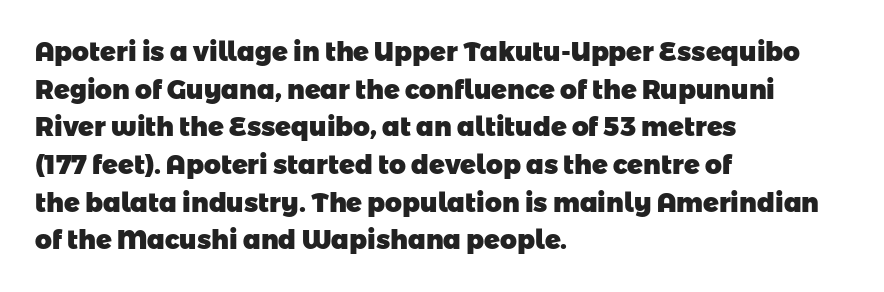
Check the space under the baseline: it is left empty. Summary of weight: heavy, a full bold. Layout note: lines flush left. The letters sit at their default tracking, neither squeezed nor spread. Interline gaps are of average width in this sample.
